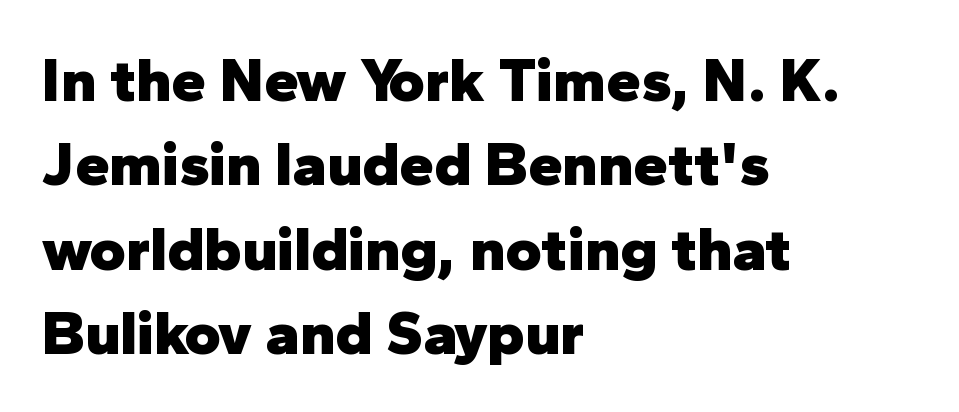
Q: Is the text bold? A: Yes.
Q: Is the text italic (slanted)? A: No, it is upright.
Q: Is the typeface a serif or a sans-serif typeface? A: Sans-serif.
Q: Is the text underlined? A: No.
Q: How is the paragraph aligned? A: Left-aligned.
Q: Is the spacing between letters normal or unusually wide? A: Normal.
Q: Is the spacing between lines tight, normal or loose? A: Normal.
Q: Width (condensed, normal, or wide)? A: Normal.
Q: Stroke contrast? A: Low.
Q: x-height? A: Medium.
Q: Monospaced? A: No.
